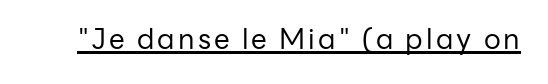
Q: Is the text bold? A: No.
Q: Is the text italic (slanted)? A: No, it is upright.
Q: Is the typeface a serif or a sans-serif typeface? A: Sans-serif.
Q: Is the text underlined? A: Yes.
Q: Width (condensed, normal, or wide)? A: Normal.
Q: Stroke contrast? A: Low.
Q: x-height? A: Medium.
Q: Monospaced? A: No.
